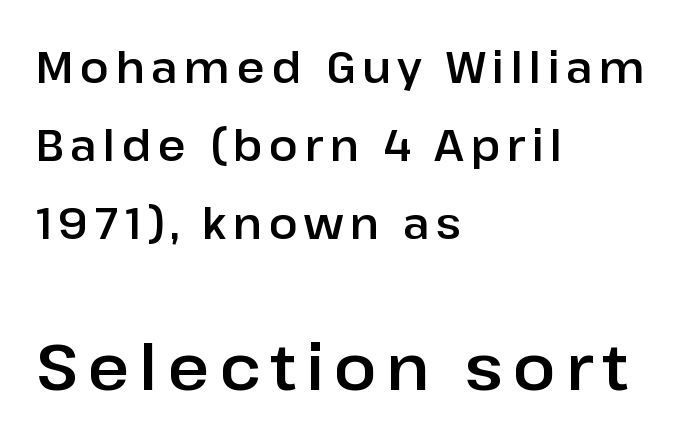
Descenders are the only things crossing below the line. Are there feet on the stems? There aren't — it's a sans. These lines are set flush left with a ragged right edge. Varying glyph widths throughout — classic text-font behaviour.
